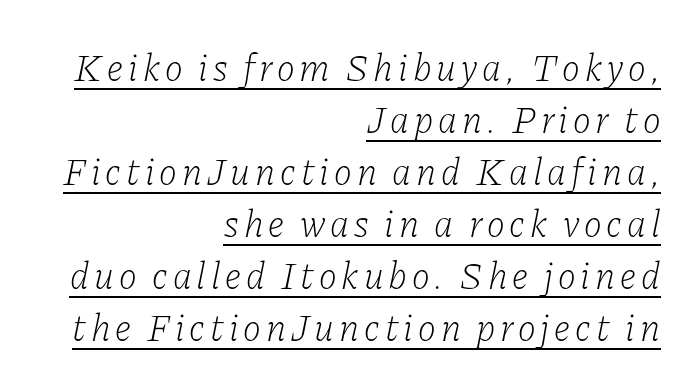
{"serif": "yes", "italic": "yes", "lean": "right", "slant_degrees": 11, "bold": "no", "weight": "light", "width": "normal", "stroke_contrast": "low", "x_height": "medium", "monospaced": "no", "underline": "yes", "align": "right", "line_spacing": "normal", "line_spacing_ratio": 1.37, "glyph_px": 38}
